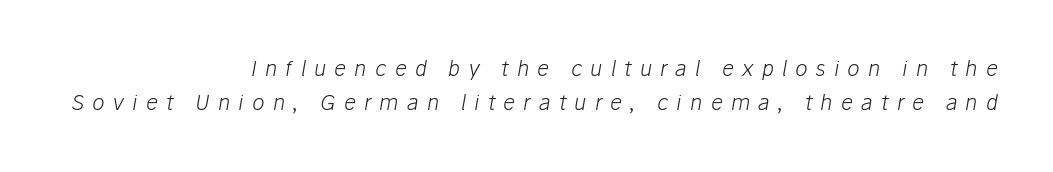
{"italic": "yes", "lean": "right", "slant_degrees": 10, "bold": "no", "underline": "no", "align": "right", "line_spacing": "normal", "line_spacing_ratio": 1.62, "letter_spacing": "wide", "letter_spacing_em": 0.39, "glyph_px": 21}
